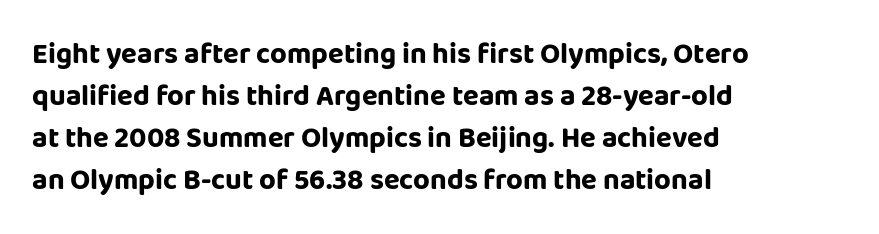
Q: Is the text bold? A: Yes.
Q: Is the text italic (slanted)? A: No, it is upright.
Q: Is the typeface a serif or a sans-serif typeface? A: Sans-serif.
Q: Is the text underlined? A: No.
Q: How is the paragraph aligned? A: Left-aligned.
Q: Is the spacing between letters normal or unusually wide? A: Normal.
Q: Is the spacing between lines tight, normal or loose? A: Normal.
Q: Width (condensed, normal, or wide)? A: Normal.
Q: Stroke contrast? A: Low.
Q: x-height? A: Large.
Q: Monospaced? A: No.
